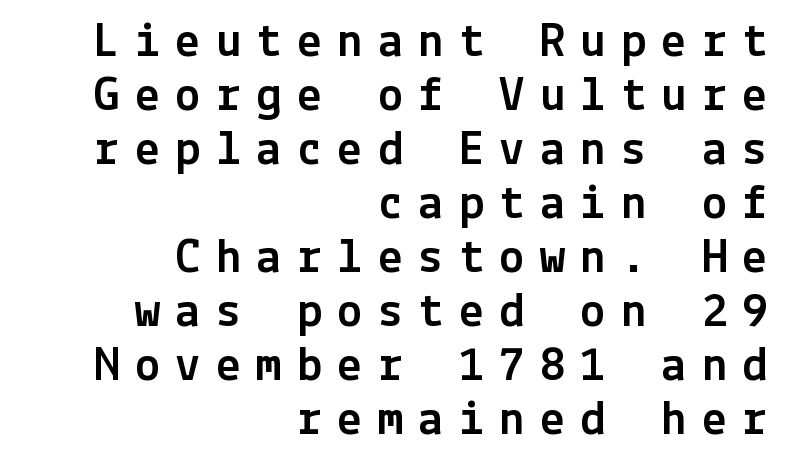
{"serif": "no", "italic": "no", "width": "normal", "x_height": "medium", "underline": "no", "align": "right", "line_spacing": "tight", "line_spacing_ratio": 1.08, "letter_spacing": "wide", "letter_spacing_em": 0.31, "glyph_px": 50}
